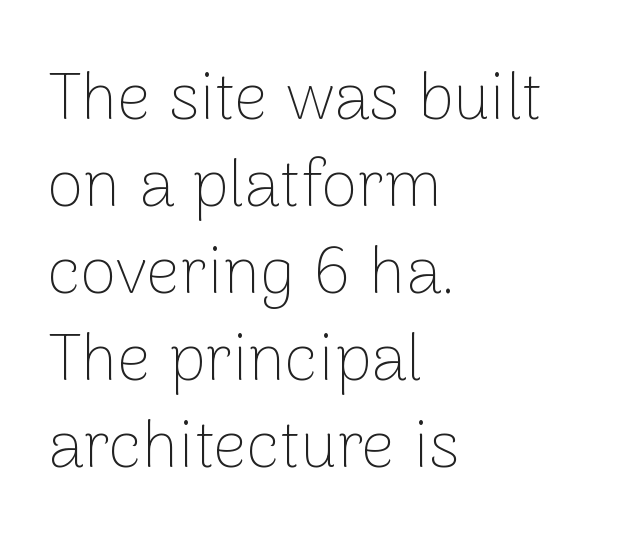
The image shows 66 px thin sans-serif type, upright; set left-aligned, normal line spacing (1.32x), normal letter spacing, not underlined; low stroke contrast and a medium x-height.
